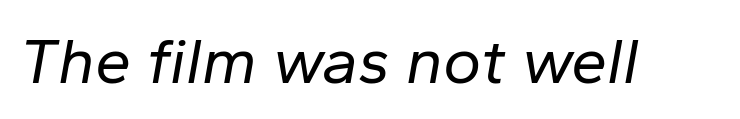
Q: Is the text bold? A: No.
Q: Is the text italic (slanted)? A: Yes, it leans right by about 10 degrees.
Q: Is the text underlined? A: No.
Q: Is the spacing between letters normal or unusually wide? A: Normal.
Q: Width (condensed, normal, or wide)? A: Normal.
Q: Stroke contrast? A: Low.
Q: x-height? A: Medium.
Q: Monospaced? A: No.
